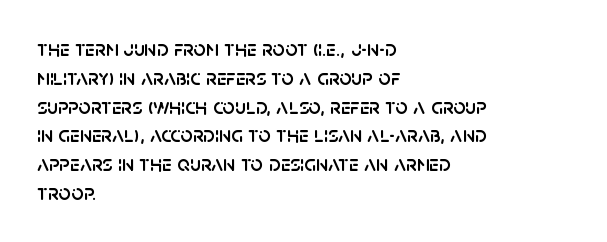
{"italic": "no", "underline": "no", "align": "left", "line_spacing": "normal", "line_spacing_ratio": 1.31, "letter_spacing": "normal", "letter_spacing_em": 0.0, "glyph_px": 22}
